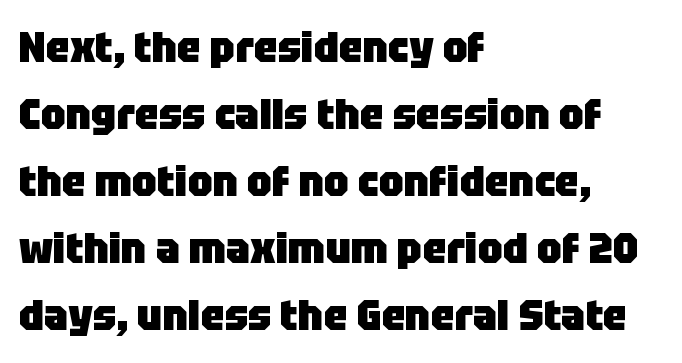
The image shows 43 px heavy sans-serif type, upright; set left-aligned, normal line spacing (1.56x), normal letter spacing, not underlined; low stroke contrast and a large x-height.
